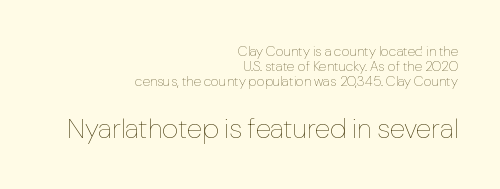
{"italic": "no", "bold": "no", "weight": "thin", "width": "normal", "stroke_contrast": "low", "x_height": "medium", "monospaced": "no", "underline": "no", "align": "right", "line_spacing": "tight", "line_spacing_ratio": 1.08, "letter_spacing": "normal", "letter_spacing_em": 0.0, "larger_block": "second", "size_ratio": 2.0, "glyph_px": 28}
